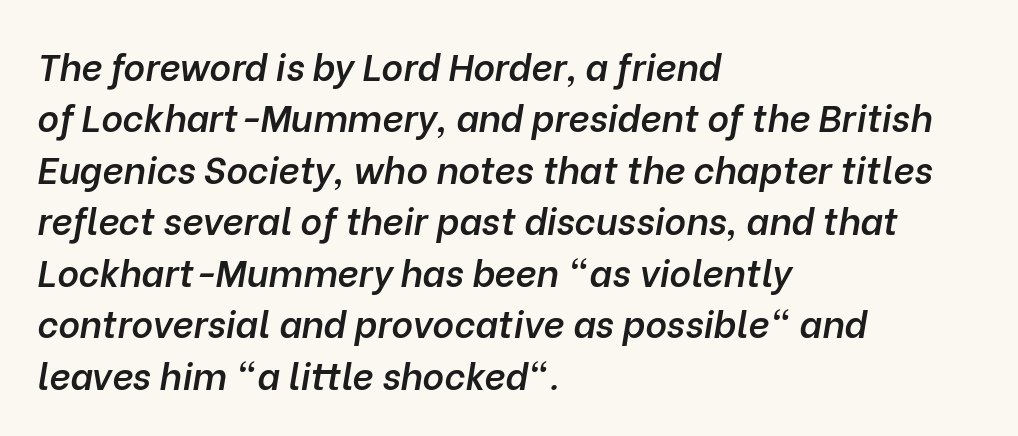
Q: Is the text bold? A: Semi-bold.
Q: Is the text italic (slanted)? A: Yes, it leans right by about 10 degrees.
Q: Is the text underlined? A: No.
Q: How is the paragraph aligned? A: Left-aligned.
Q: Is the spacing between letters normal or unusually wide? A: Normal.
Q: Is the spacing between lines tight, normal or loose? A: Normal.
Q: Width (condensed, normal, or wide)? A: Normal.
Q: Stroke contrast? A: Low.
Q: x-height? A: Medium.
Q: Monospaced? A: No.
